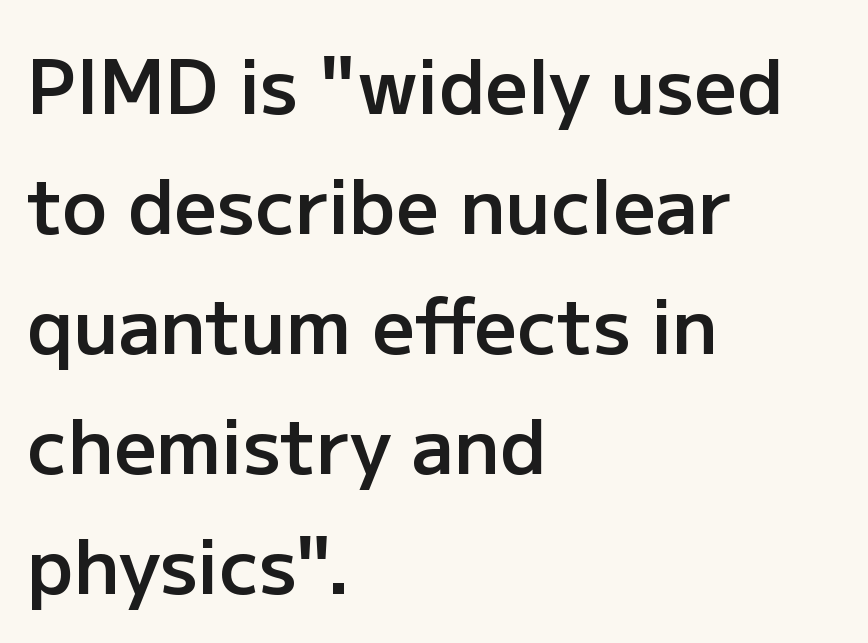
The image shows 75 px semibold sans-serif type, upright; set left-aligned, normal line spacing (1.6x), normal letter spacing, not underlined; low stroke contrast and a medium x-height.
